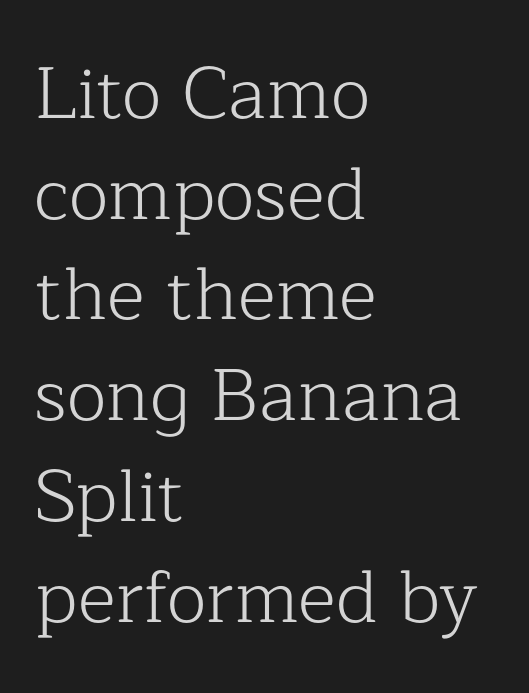
{"serif": "yes", "italic": "no", "bold": "no", "weight": "light", "width": "normal", "stroke_contrast": "low", "x_height": "medium", "monospaced": "no", "underline": "no", "align": "left", "line_spacing": "normal", "line_spacing_ratio": 1.38, "letter_spacing": "normal", "letter_spacing_em": 0.0, "glyph_px": 73}
